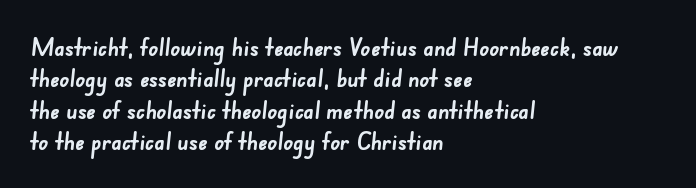
The image shows 24 px bold type; set left-aligned, normal line spacing (1.31x), normal letter spacing, not underlined.
